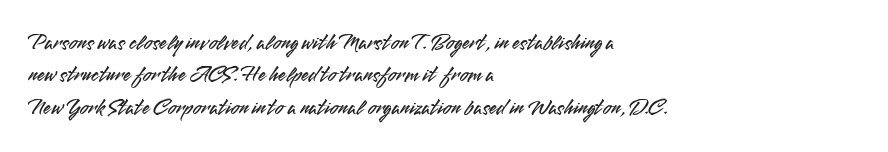
The image shows 22 px text type; set left-aligned, normal line spacing (1.47x), normal letter spacing, not underlined.
